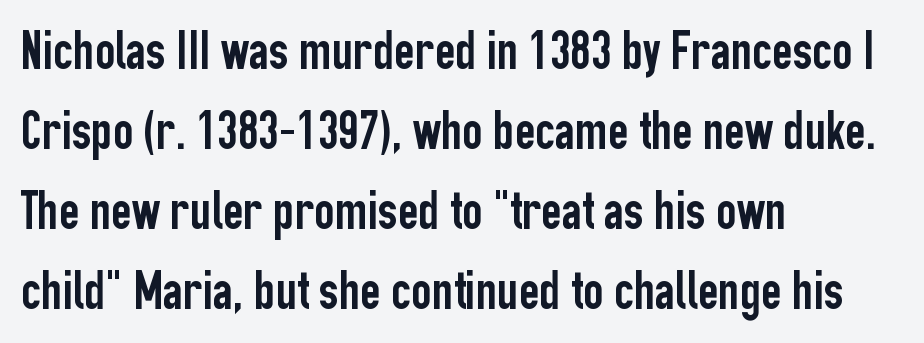
The image shows 56 px condensed sans-serif type, upright; set left-aligned, normal line spacing (1.43x), normal letter spacing, not underlined; low stroke contrast and a medium x-height.
